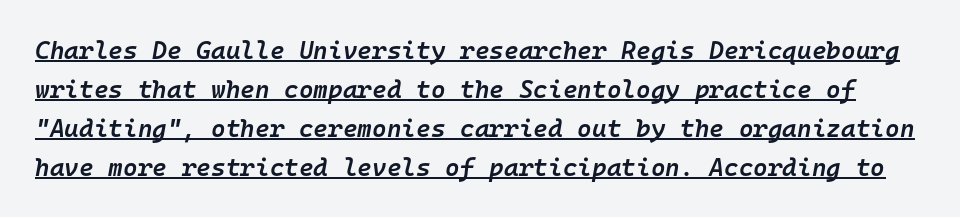
The image shows 25 px text type, italic (leaning right); set normal line spacing (1.56x), normal letter spacing, underlined.
